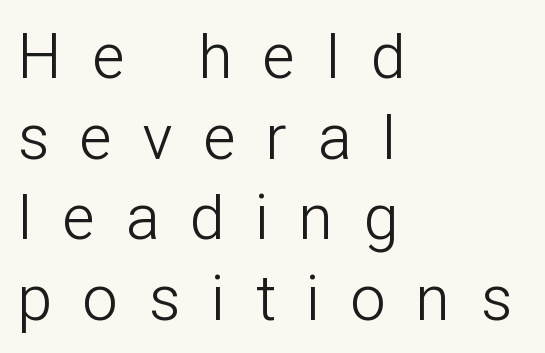
The image shows 63 px light, condensed sans-serif type, upright; set left-aligned, normal line spacing (1.28x), unusually wide letter spacing (+0.5 em), not underlined; low stroke contrast and a medium x-height.
